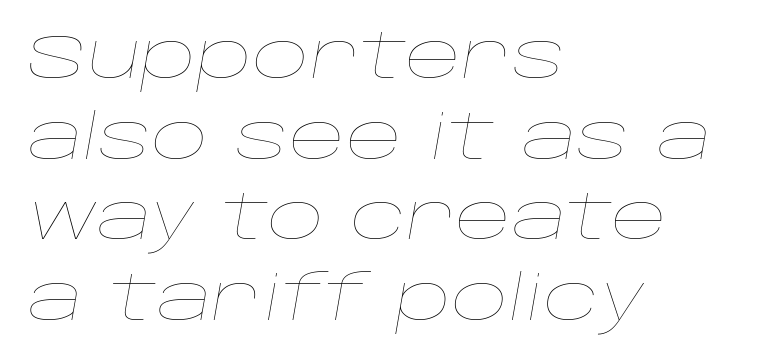
The image shows 62 px thin, wide type, italic (leaning right); set left-aligned, normal line spacing (1.3x), normal letter spacing, not underlined; low stroke contrast and a large x-height.
